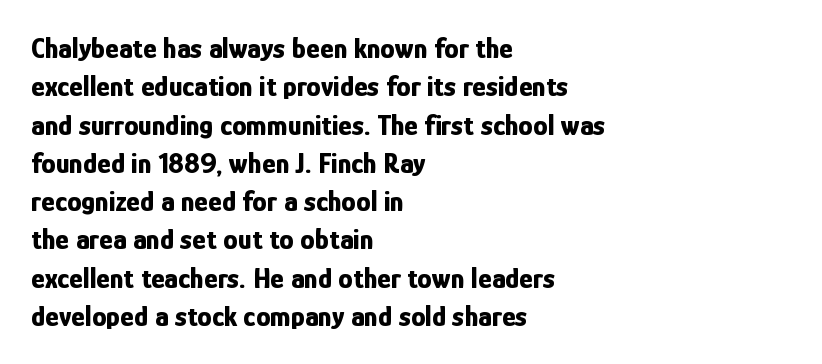
{"serif": "no", "italic": "no", "bold": "yes", "weight": "bold", "width": "condensed", "stroke_contrast": "low", "x_height": "medium", "monospaced": "no", "underline": "no", "align": "left", "line_spacing": "normal", "line_spacing_ratio": 1.32, "letter_spacing": "normal", "letter_spacing_em": 0.0, "glyph_px": 29}
